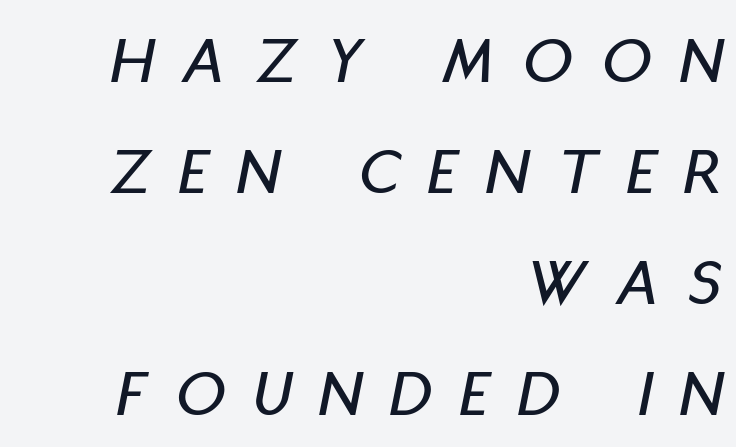
The area under the type is left untouched. How would I describe the line gaps? Plain and ordinary. Inter-character spacing is expanded well beyond the font's built-in metrics. This sample has the flowing, uneven cadence of proportional lettering. Every row of glyphs terminates at an identical x-position on the right. Rendered with sloped, italic letterforms.
